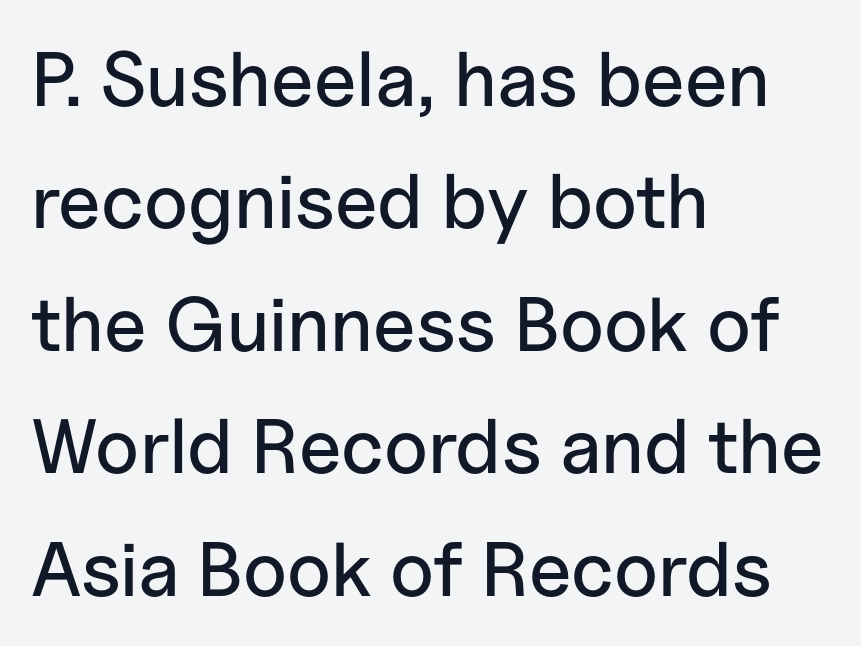
Think of a printed novel: that variable character pitch is what you see here. Honestly, the letter spacing is just normal — you wouldn't notice it. Descenders hang freely into open space. The ragged edge is on the right, which tells us the setting is flush left.
